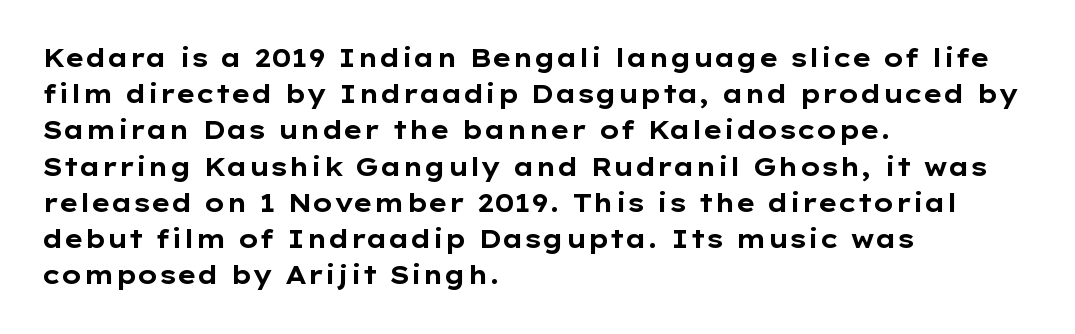
Q: Is the text bold? A: Yes.
Q: Is the text italic (slanted)? A: No, it is upright.
Q: Is the text underlined? A: No.
Q: How is the paragraph aligned? A: Left-aligned.
Q: Is the spacing between letters normal or unusually wide? A: Normal.
Q: Is the spacing between lines tight, normal or loose? A: Normal.
